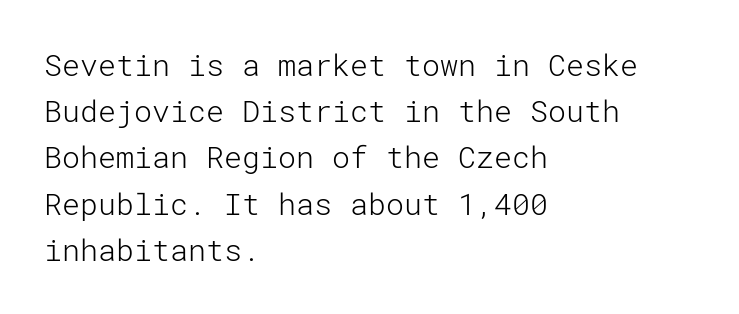
{"serif": "no", "italic": "no", "bold": "no", "weight": "light", "width": "normal", "stroke_contrast": "low", "x_height": "medium", "underline": "no", "align": "left", "line_spacing": "normal", "line_spacing_ratio": 1.54, "letter_spacing": "normal", "letter_spacing_em": 0.0, "glyph_px": 30}
